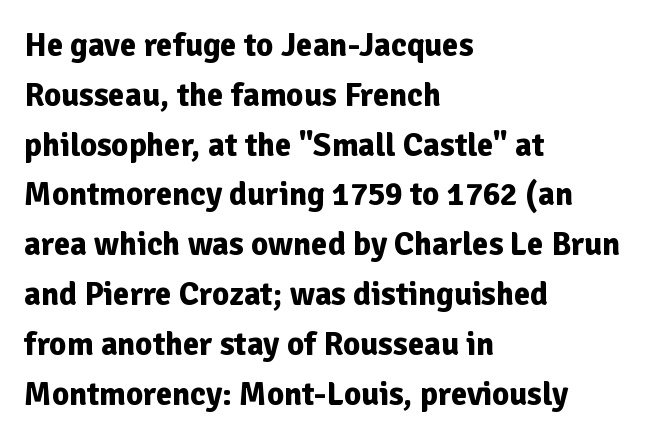
This sample uses an upright cut, with every glyph sitting square on the baseline. Grotesque or geometric, the face here clearly has no serifs. This rendering features lettering with no underline. A full-strength bold gives these letters their thick strokes. Think of a printed novel: that variable character pitch is what you see here. The text block is weighted toward the left margin, trailing off unevenly rightward.
